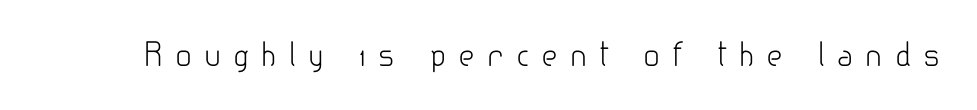
{"serif": "no", "italic": "no", "bold": "no", "weight": "light", "width": "normal", "stroke_contrast": "low", "x_height": "small", "monospaced": "no", "underline": "no", "letter_spacing": "wide", "letter_spacing_em": 0.39, "glyph_px": 31}
